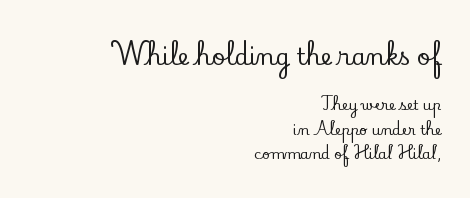
The image shows 23 px text type, upright; set right-aligned, line spacing 1.76x, normal letter spacing, not underlined; the first (top) block is 1.64x larger.
